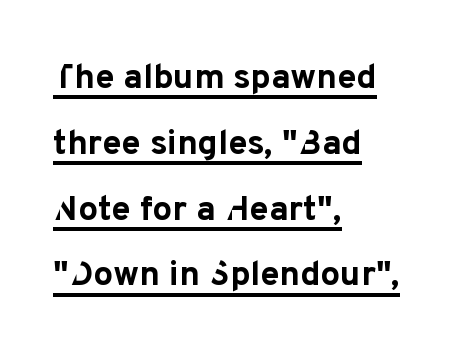
Caption: bold face, heavy strokes. No italicization has been applied; the sample stays upright. The words here are underlined. Teacher's note: observe the even left margin — that is flush-left alignment.
